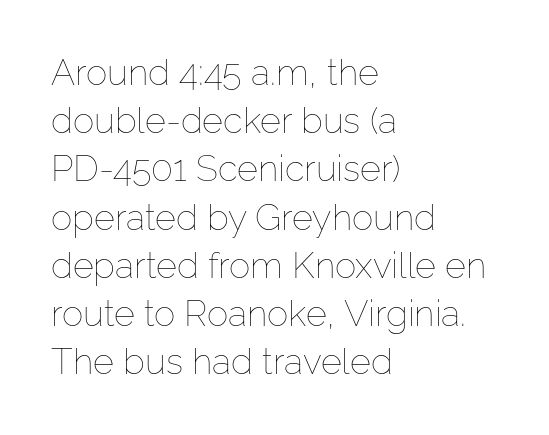
{"italic": "no", "bold": "no", "weight": "thin", "width": "normal", "stroke_contrast": "low", "x_height": "medium", "monospaced": "no", "underline": "no", "align": "left", "line_spacing": "normal", "line_spacing_ratio": 1.34, "letter_spacing": "normal", "letter_spacing_em": 0.0, "glyph_px": 36}
